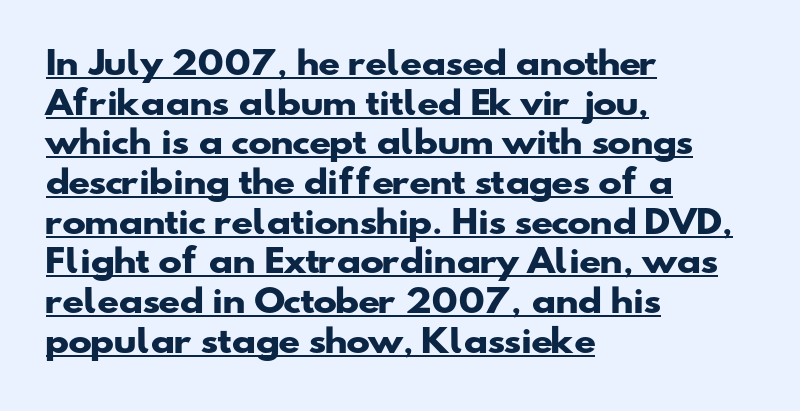
A student would call this left alignment; a typographer would say flush left, rag right. The horizontal fit of the characters is conventional and even. The passage shown is typed in a proportional face where columns would drift. Note: no serifs on the glyphs. The font is running at its bold setting.
